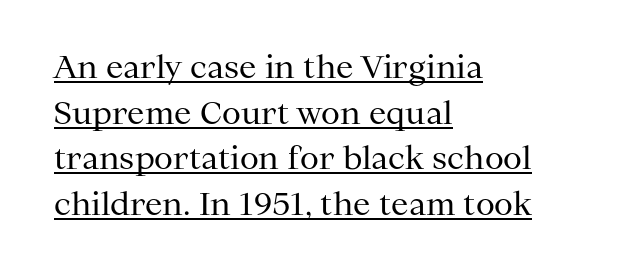
{"serif": "yes", "italic": "no", "bold": "no", "weight": "regular", "width": "normal", "stroke_contrast": "medium", "x_height": "medium", "monospaced": "no", "underline": "yes", "align": "left", "line_spacing": "normal", "line_spacing_ratio": 1.47, "letter_spacing": "normal", "letter_spacing_em": 0.0, "glyph_px": 31}
